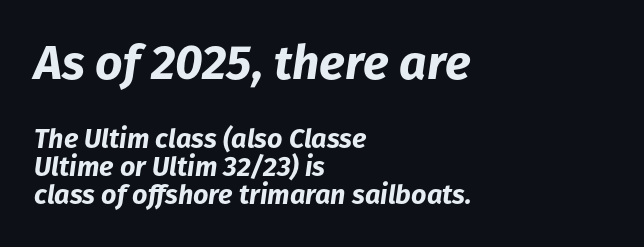
The characters look thick and weighty, a clear bold. The rendering uses a small line-height, squeezing the rows. This sample uses an oblique cut, with every glyph tilted off the vertical. The text block is weighted toward the left margin, trailing off unevenly rightward. A clean baseline with only descenders dipping below it. Of the two passages, the one on top uses the larger point size.
